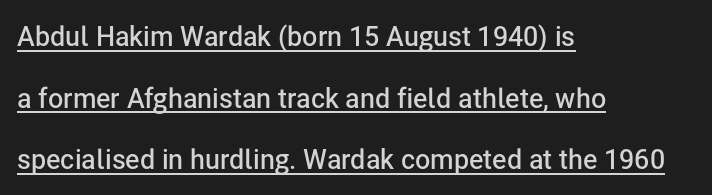
Default kerning and tracking; the words read as compact shapes. Line spacing here is loose. Caption: semibold face, moderately heavy strokes. Every stem runs plumb, perpendicular to the baseline. A classic flush-left, rag-right setting is used for this passage.
